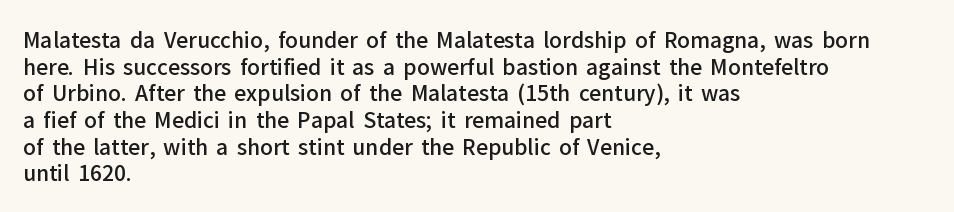
Casual observation: everything's shoved over to the left. Horizontal bands of white between lines are of average thickness. Tracking value appears to be zero — textbook default spacing. The letters stand straight up with perfectly vertical stems. Compared with an ordinary text face, these strokes are moderately heavier — a semibold. Anything drawn beneath the words? Only blank space.
